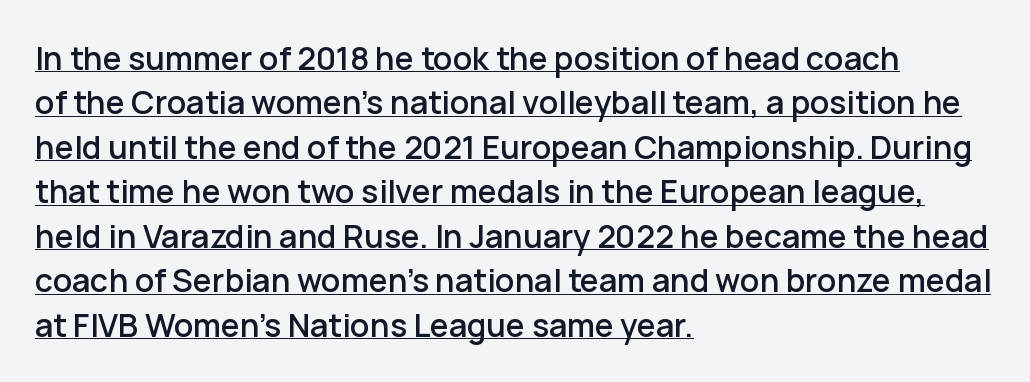
{"serif": "no", "italic": "no", "width": "normal", "stroke_contrast": "low", "x_height": "medium", "monospaced": "no", "underline": "yes", "align": "left", "line_spacing": "normal", "line_spacing_ratio": 1.39, "letter_spacing": "normal", "letter_spacing_em": 0.0, "glyph_px": 32}
